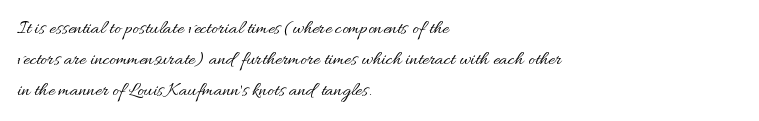
Q: Is the text bold? A: No.
Q: Is the text italic (slanted)? A: Yes.
Q: Is the text underlined? A: No.
Q: How is the paragraph aligned? A: Left-aligned.
Q: Is the spacing between letters normal or unusually wide? A: Normal.
Q: Is the spacing between lines tight, normal or loose? A: Normal.
